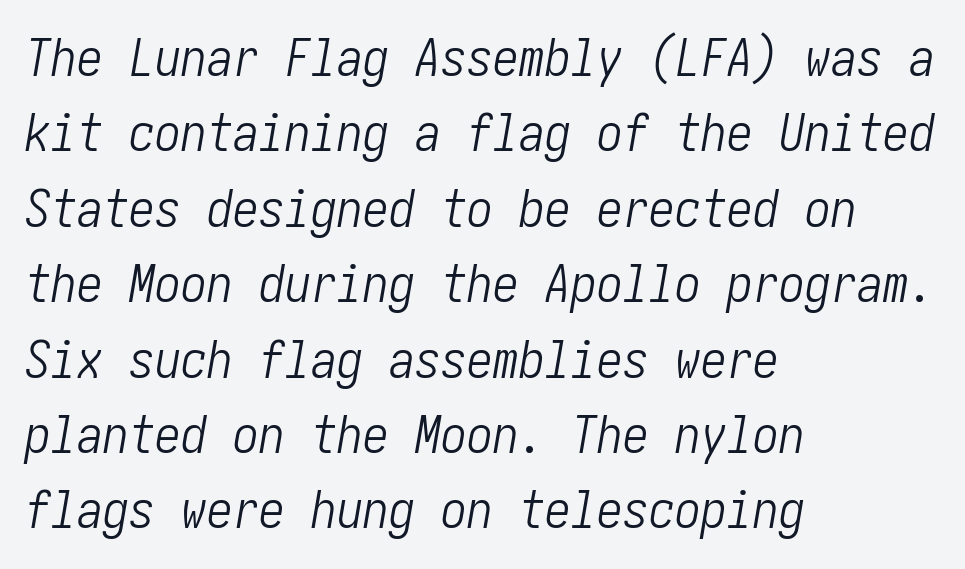
{"italic": "yes", "lean": "right", "slant_degrees": 10, "bold": "no", "weight": "light", "width": "condensed", "stroke_contrast": "low", "x_height": "medium", "underline": "no", "align": "left", "line_spacing": "normal", "line_spacing_ratio": 1.45, "letter_spacing": "normal", "letter_spacing_em": 0.0, "glyph_px": 52}
